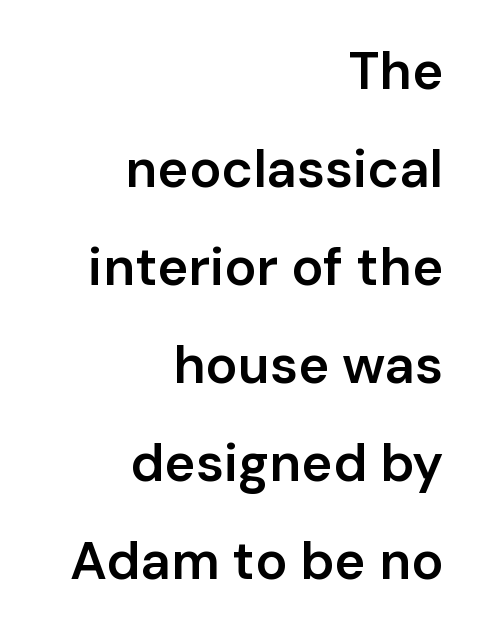
This rendering features lettering with no underline. Ordinary non-slanted type is in use. A student would call this right alignment; a typographer would say flush right, rag left. Note the varied advance widths — an 'i' is clearly narrower than an 'm'. The type family on display is of the sans-serif kind. Every letter is mildly thick-stroked: semibold rather than bold.
